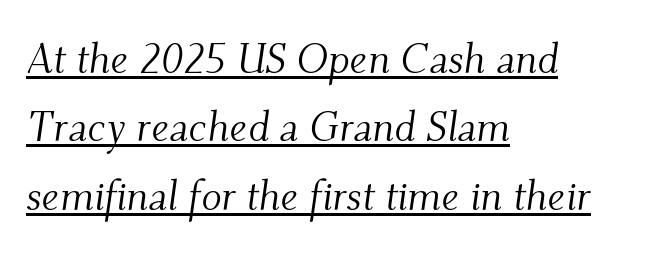
Little horizontal feet cap the strokes, marking this as serif type. The face looks like a standard text weight, possibly lighter. Caption: lettering with a line underneath. Designer's note — italics engaged. The passage shown stacks its lines at a standard gap. Nothing unusual about the tracking: characters are spaced as the font intends.
